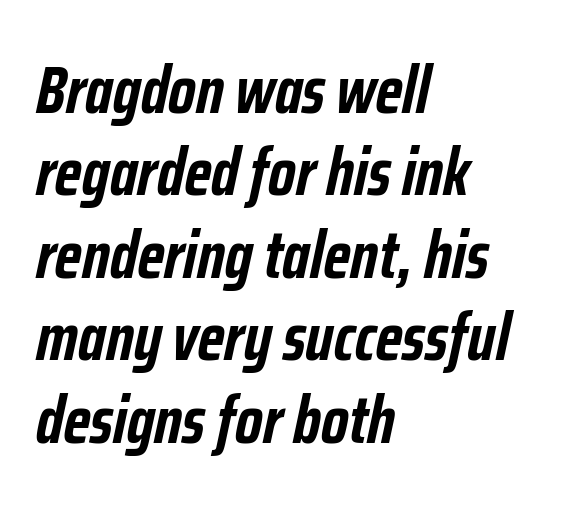
{"italic": "yes", "lean": "right", "slant_degrees": 12, "bold": "yes", "weight": "semibold", "width": "condensed", "stroke_contrast": "low", "x_height": "medium", "monospaced": "no", "underline": "no", "align": "left", "line_spacing_ratio": 1.23, "letter_spacing": "normal", "letter_spacing_em": 0.0, "glyph_px": 67}
